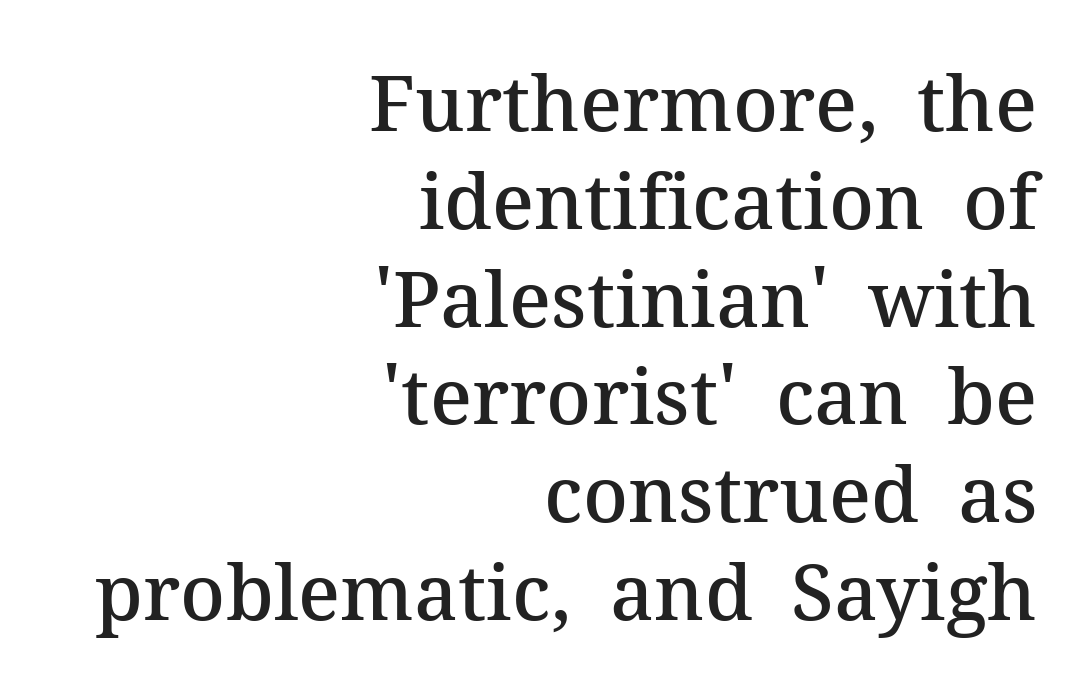
The image shows 77 px semibold serif type, upright; set right-aligned, normal line spacing (1.27x), normal letter spacing, not underlined; medium stroke contrast and a medium x-height.
